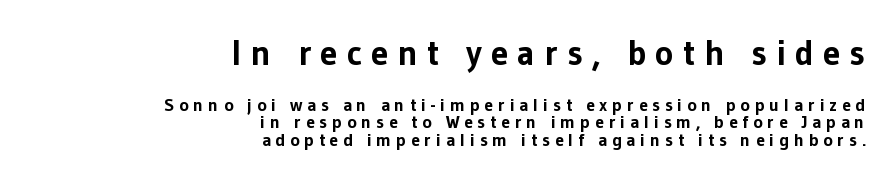
Q: Is the text bold? A: Yes.
Q: Is the text italic (slanted)? A: No, it is upright.
Q: Is the typeface a serif or a sans-serif typeface? A: Sans-serif.
Q: Is the text underlined? A: No.
Q: How is the paragraph aligned? A: Right-aligned.
Q: Is the spacing between letters normal or unusually wide? A: Unusually wide.
Q: Is the spacing between lines tight, normal or loose? A: Tight.
Q: Which block of text is set in a larger size, the first (top) or the second (bottom)? A: The first (top) one.
Q: Width (condensed, normal, or wide)? A: Normal.
Q: Stroke contrast? A: Low.
Q: x-height? A: Medium.
Q: Monospaced? A: No.
